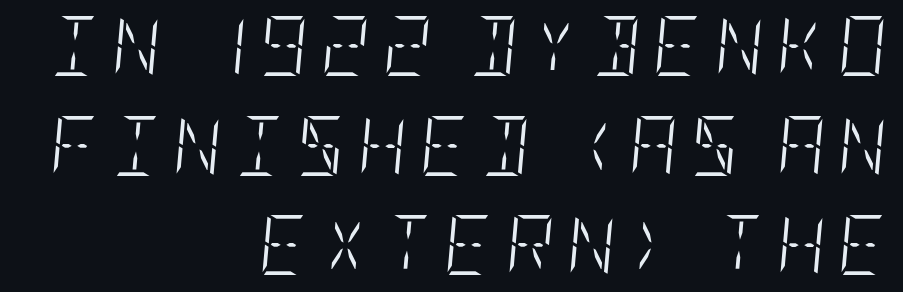
The image shows 60 px light, condensed type, italic (leaning right); set right-aligned, normal line spacing (1.66x), unusually wide letter spacing (+0.21 em), not underlined; low stroke contrast and a large x-height.
